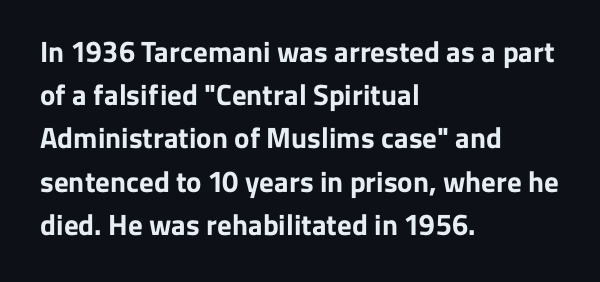
{"serif": "no", "italic": "no", "bold": "yes", "weight": "bold", "width": "normal", "stroke_contrast": "low", "x_height": "medium", "monospaced": "no", "underline": "no", "align": "left", "line_spacing": "normal", "line_spacing_ratio": 1.49, "letter_spacing": "normal", "letter_spacing_em": 0.0, "glyph_px": 29}
